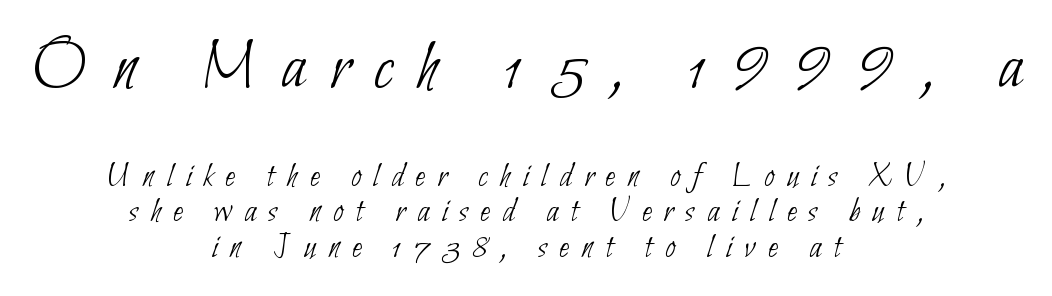
The image shows 73 px thin, condensed sans-serif type; set centered, tight line spacing (0.99x), unusually wide letter spacing (+0.34 em), not underlined; the first (top) block is 2.03x larger; low stroke contrast and a small x-height.
